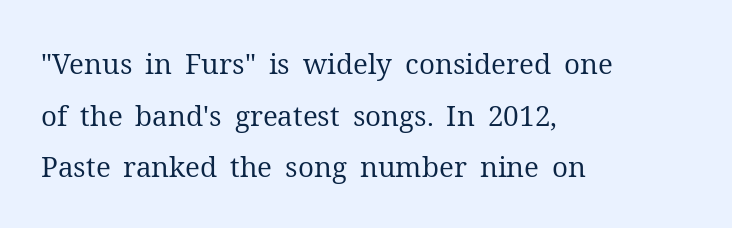
{"serif": "yes", "italic": "no", "bold": "no", "weight": "regular", "width": "normal", "stroke_contrast": "medium", "x_height": "medium", "monospaced": "no", "underline": "no", "align": "left", "line_spacing_ratio": 1.84, "letter_spacing": "normal", "letter_spacing_em": 0.0, "glyph_px": 28}
